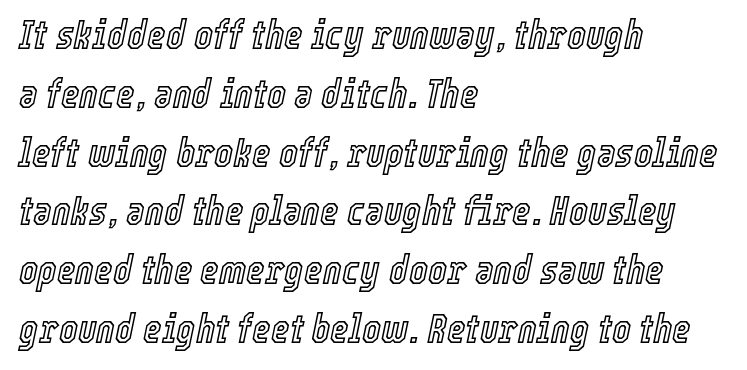
Caption: multi-line text, flush left, ragged right. Standard letterfit; no display-style spreading of the glyphs. Think of a printed novel: that variable character pitch is what you see here. Leading matches the norm, producing a regular column. Descender tails drop into unmarked territory.
